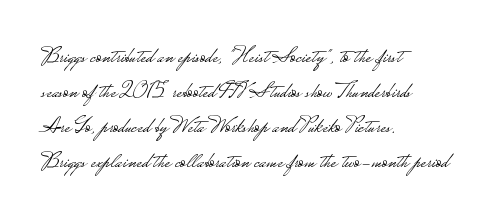
Q: Is the text bold? A: No.
Q: Is the text italic (slanted)? A: Yes.
Q: Is the text underlined? A: No.
Q: How is the paragraph aligned? A: Left-aligned.
Q: Is the spacing between letters normal or unusually wide? A: Normal.
Q: Is the spacing between lines tight, normal or loose? A: Normal.
